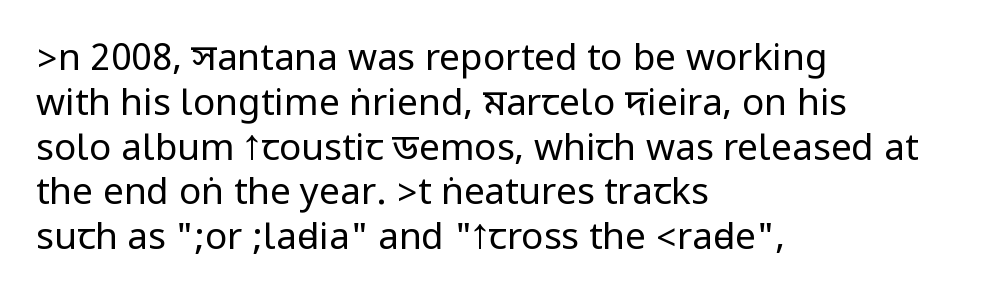
{"serif": "no", "italic": "no", "bold": "no", "weight": "regular", "width": "condensed", "stroke_contrast": "low", "underline": "no", "align": "left", "line_spacing_ratio": 1.21, "letter_spacing": "normal", "letter_spacing_em": 0.0, "glyph_px": 37}
